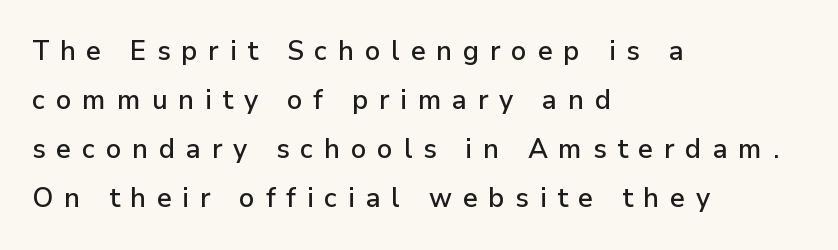
Layout note: lines flush left. Descenders hang freely into open space. When letters stand straight like this, we call the style roman or upright. How are the letters spaced? Widely, with obvious added tracking.
